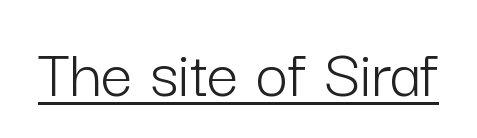
Q: Is the text bold? A: No.
Q: Is the text italic (slanted)? A: No, it is upright.
Q: Is the typeface a serif or a sans-serif typeface? A: Sans-serif.
Q: Is the text underlined? A: Yes.
Q: Is the spacing between letters normal or unusually wide? A: Normal.
Q: Width (condensed, normal, or wide)? A: Normal.
Q: Stroke contrast? A: Low.
Q: x-height? A: Medium.
Q: Monospaced? A: No.
